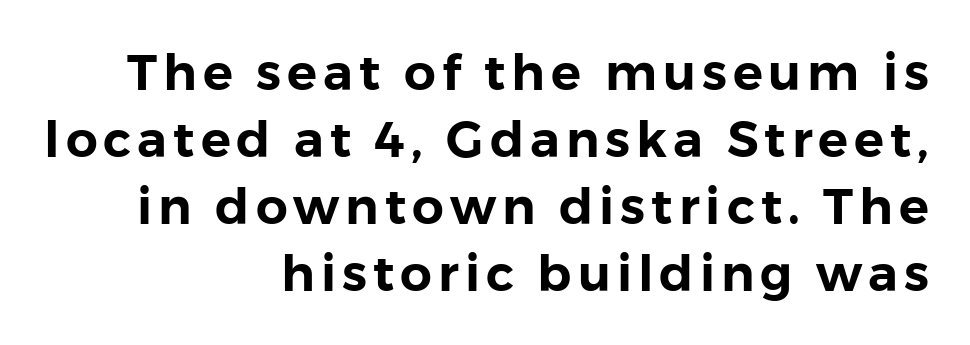
These lines stack with their right ends in a neat column. The glyphs in this specimen are sans serif. The space directly below the letters is spotless. The passage shown is typed in a proportional face where columns would drift. Leading: standard. Designer's note — italics off, roman on.
